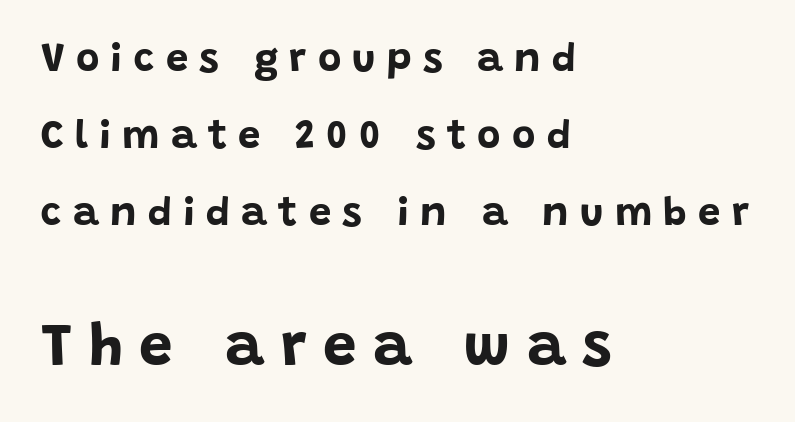
The image shows 60 px bold sans-serif type, upright; set left-aligned, loose line spacing (1.93x), unusually wide letter spacing (+0.28 em), not underlined; the second (bottom) block is 1.5x larger; low stroke contrast and a large x-height.
